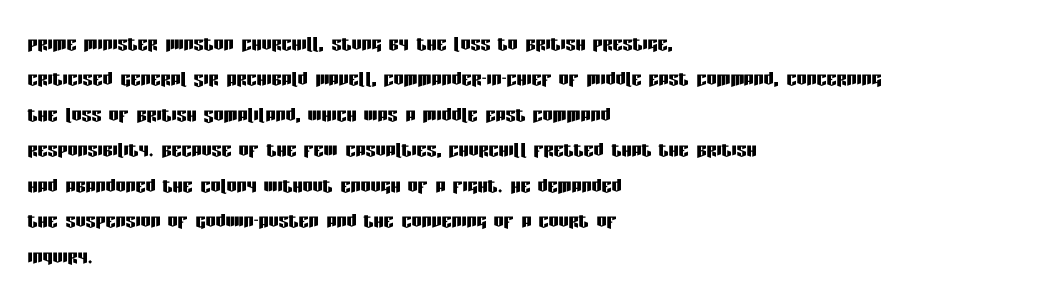
Q: Is the text italic (slanted)? A: No, it is upright.
Q: Is the text underlined? A: No.
Q: How is the paragraph aligned? A: Left-aligned.
Q: Is the spacing between letters normal or unusually wide? A: Normal.
Q: Is the spacing between lines tight, normal or loose? A: Normal.
